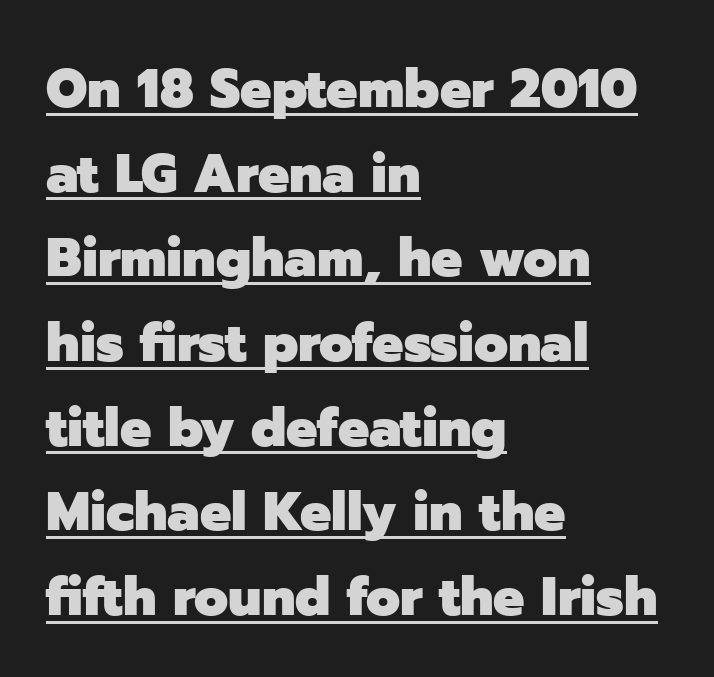
Q: Is the text bold? A: Yes.
Q: Is the text italic (slanted)? A: No, it is upright.
Q: Is the typeface a serif or a sans-serif typeface? A: Sans-serif.
Q: Is the text underlined? A: Yes.
Q: How is the paragraph aligned? A: Left-aligned.
Q: Is the spacing between letters normal or unusually wide? A: Normal.
Q: Is the spacing between lines tight, normal or loose? A: Normal.
Q: Width (condensed, normal, or wide)? A: Normal.
Q: Stroke contrast? A: Low.
Q: x-height? A: Medium.
Q: Monospaced? A: No.
